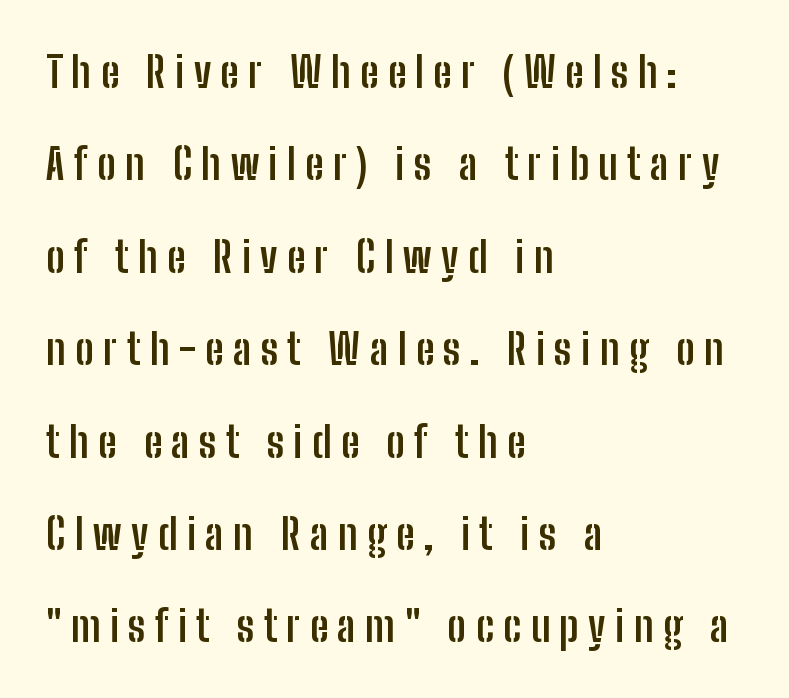
The rag falls on the right side of this text block. Set as a true bold cut, around the 700 mark. Characters remain perfectly vertical along every line. Does the leading feel generous? Absolutely, it's lavish. This sample has the flowing, uneven cadence of proportional lettering. A typesetter would call this heavily tracked-out type.
